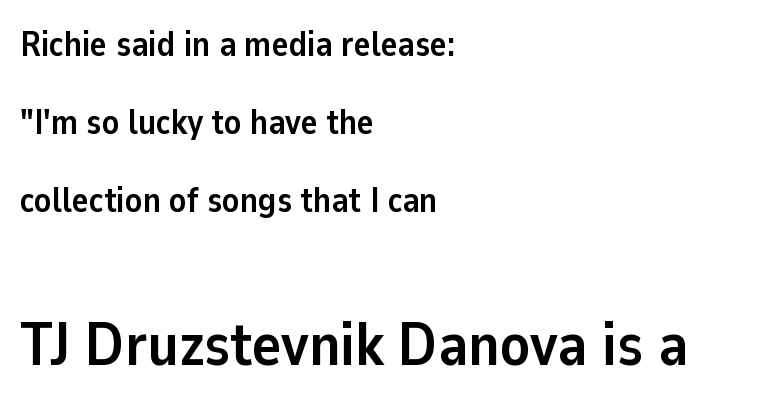
Q: Is the text bold? A: Yes.
Q: Is the text italic (slanted)? A: No, it is upright.
Q: Is the typeface a serif or a sans-serif typeface? A: Sans-serif.
Q: Is the text underlined? A: No.
Q: How is the paragraph aligned? A: Left-aligned.
Q: Is the spacing between letters normal or unusually wide? A: Normal.
Q: Is the spacing between lines tight, normal or loose? A: Loose.
Q: Which block of text is set in a larger size, the first (top) or the second (bottom)? A: The second (bottom) one.
Q: Width (condensed, normal, or wide)? A: Normal.
Q: Stroke contrast? A: Low.
Q: x-height? A: Medium.
Q: Monospaced? A: No.
